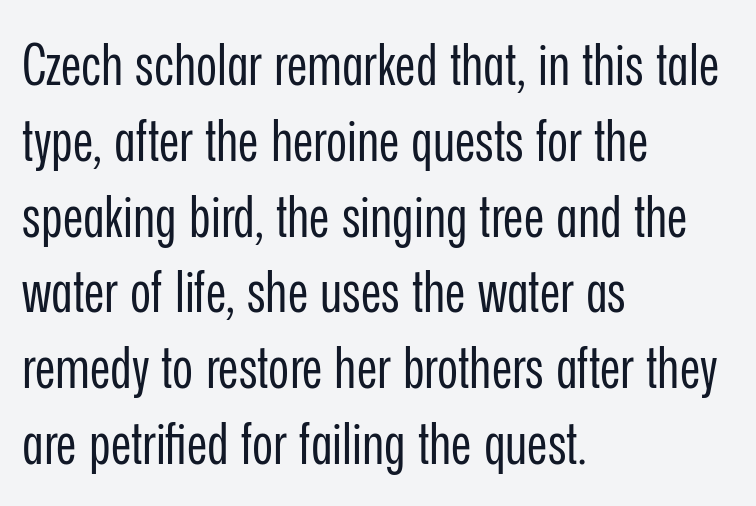
The image shows 57 px regular-weight, condensed sans-serif type, upright; set left-aligned, normal line spacing (1.33x), normal letter spacing, not underlined; low stroke contrast and a medium x-height.
